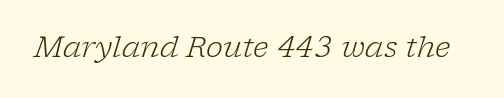
Examine the stroke ends and you'll spot serifs. The passage shown is not bold in any degree. Check under the words: just untouched page. The specimen reads as italic at a glance.
